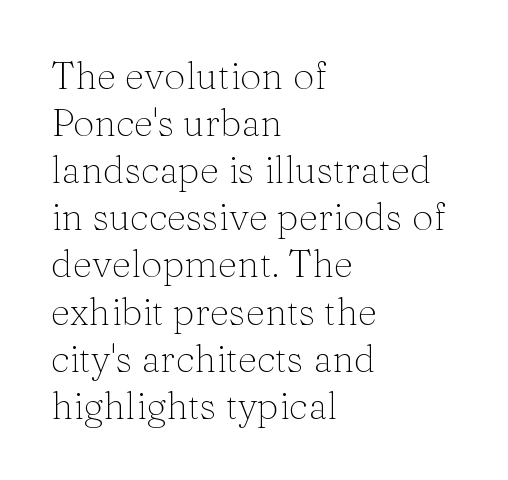
Left-aligned paragraph, ragged on the right. Is this a fixed-width face? No — the glyphs have proportional, varying widths. Stem width sits at or under what a default text font uses. This is serif lettering, the kind often seen in printed books. How are the letters spaced? Ordinarily, with no added tracking.
